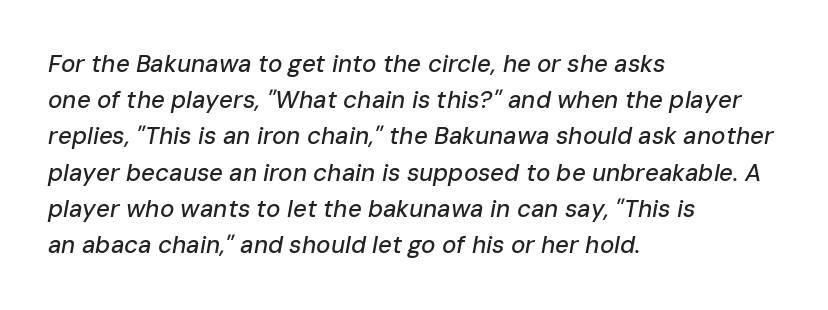
Q: Is the text italic (slanted)? A: Yes, it leans right by about 10 degrees.
Q: Is the text underlined? A: No.
Q: How is the paragraph aligned? A: Left-aligned.
Q: Is the spacing between letters normal or unusually wide? A: Normal.
Q: Is the spacing between lines tight, normal or loose? A: Normal.
